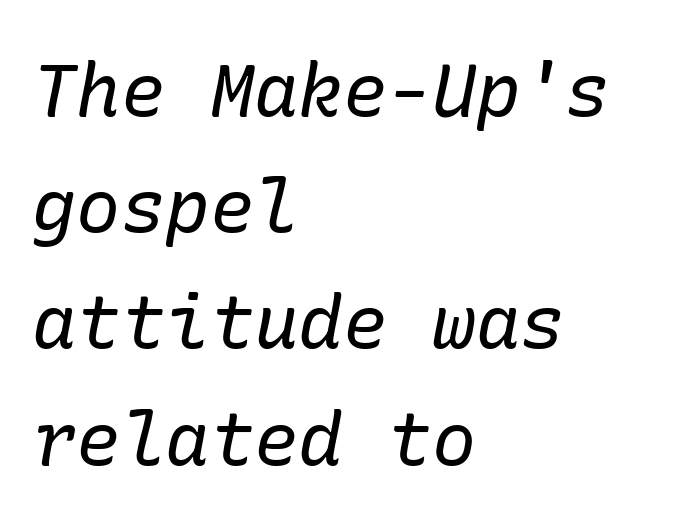
{"italic": "yes", "lean": "right", "slant_degrees": 10, "bold": "no", "weight": "regular", "width": "normal", "stroke_contrast": "low", "x_height": "medium", "underline": "no", "align": "left", "line_spacing": "normal", "line_spacing_ratio": 1.57, "letter_spacing": "normal", "letter_spacing_em": 0.0, "glyph_px": 74}
